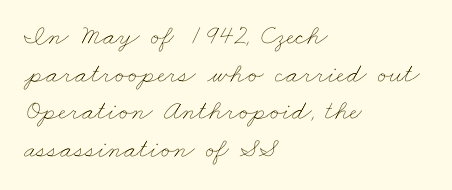
Q: Is the text bold? A: No.
Q: Is the text underlined? A: No.
Q: How is the paragraph aligned? A: Left-aligned.
Q: Is the spacing between letters normal or unusually wide? A: Normal.
Q: Is the spacing between lines tight, normal or loose? A: Normal.
Q: Width (condensed, normal, or wide)? A: Wide.
Q: Stroke contrast? A: Low.
Q: x-height? A: Small.
Q: Monospaced? A: No.
